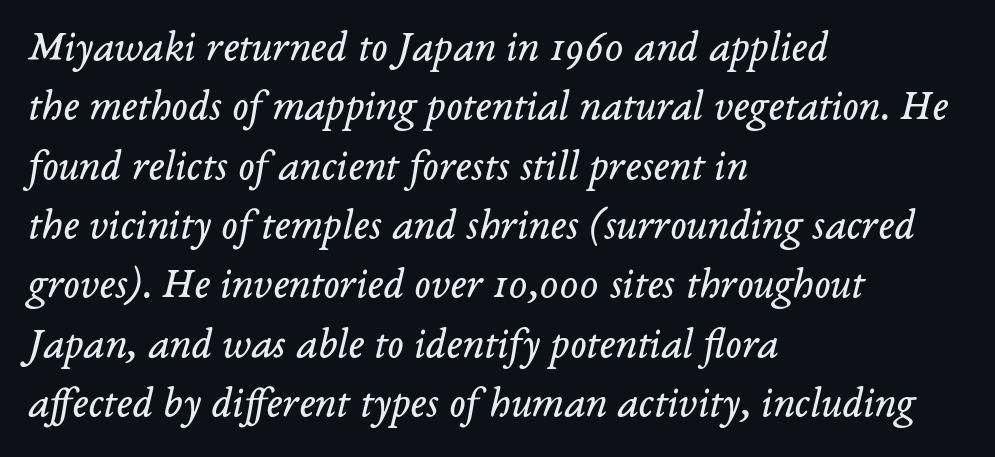
Is the letter spacing exaggerated? No — it looks like the ordinary default. Observe the lean: these are italic letterforms. These lines stack with their left ends in a neat column. A light-to-regular cut is what we see here. Glance below the letters and you will spot only blank space.
